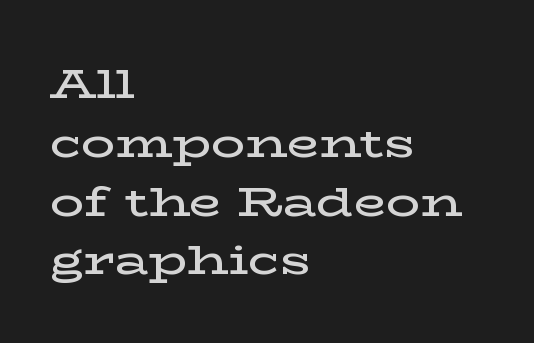
{"serif": "yes", "italic": "no", "bold": "semi", "weight": "semibold", "width": "wide", "stroke_contrast": "low", "x_height": "medium", "monospaced": "no", "underline": "no", "align": "left", "line_spacing": "normal", "line_spacing_ratio": 1.4, "letter_spacing": "normal", "letter_spacing_em": 0.0, "glyph_px": 42}
